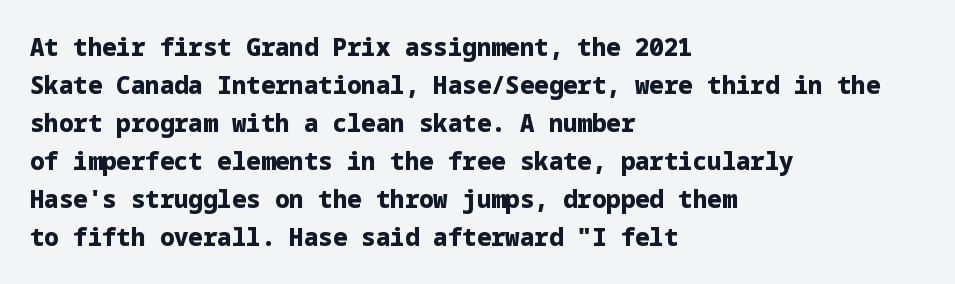
Q: Is the text bold? A: Yes.
Q: Is the text italic (slanted)? A: No, it is upright.
Q: Is the text underlined? A: No.
Q: How is the paragraph aligned? A: Left-aligned.
Q: Is the spacing between letters normal or unusually wide? A: Normal.
Q: Is the spacing between lines tight, normal or loose? A: Normal.
